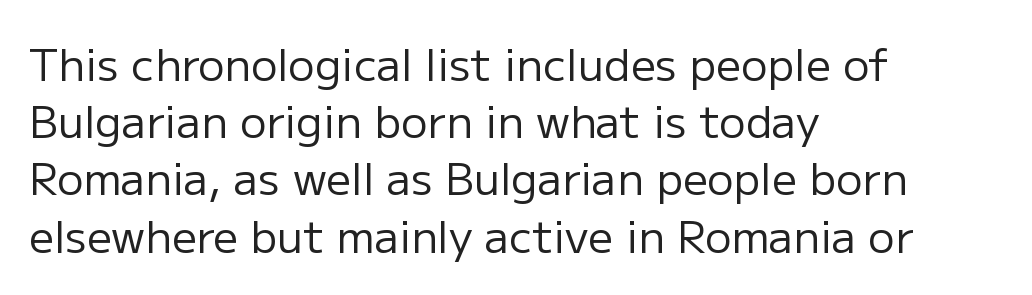
{"serif": "no", "italic": "no", "bold": "no", "weight": "regular", "width": "normal", "stroke_contrast": "low", "x_height": "medium", "monospaced": "no", "underline": "no", "align": "left", "line_spacing": "normal", "line_spacing_ratio": 1.3, "letter_spacing": "normal", "letter_spacing_em": 0.0, "glyph_px": 44}
